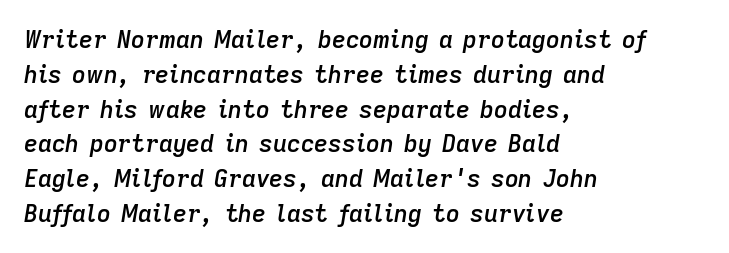
The image shows 24 px text type, italic (leaning right); set left-aligned, normal line spacing (1.45x), normal letter spacing, not underlined.
